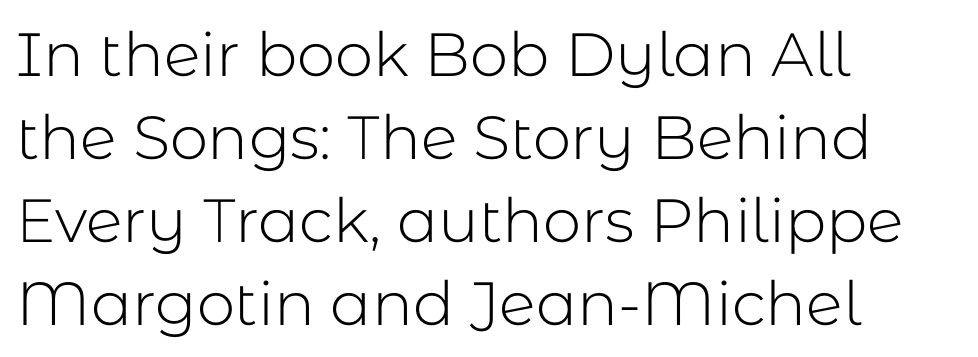
{"serif": "no", "italic": "no", "bold": "no", "weight": "light", "width": "normal", "stroke_contrast": "low", "x_height": "medium", "monospaced": "no", "underline": "no", "align": "left", "line_spacing": "normal", "line_spacing_ratio": 1.36, "letter_spacing": "normal", "letter_spacing_em": 0.0, "glyph_px": 61}
